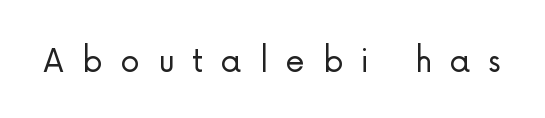
The image shows 39 px light sans-serif type, upright; set unusually wide letter spacing (+0.46 em), not underlined; low stroke contrast and a medium x-height.
